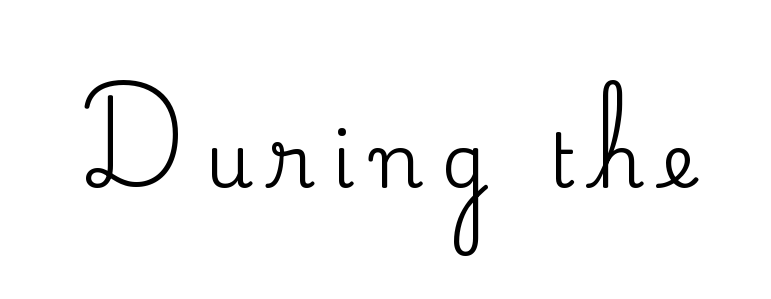
The image shows 75 px serif type, upright; set unusually wide letter spacing (+0.24 em), not underlined; medium stroke contrast and a small x-height.
